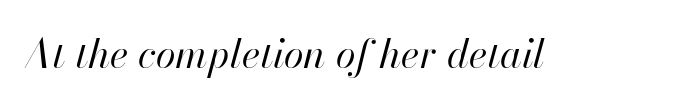
Do the characters align in a grid? No, the font is proportional. What stands out about the letter spacing? Nothing — it is the standard amount. The font's italic variant was chosen for this text. Counters stay open thanks to moderate or lighter strokes.
